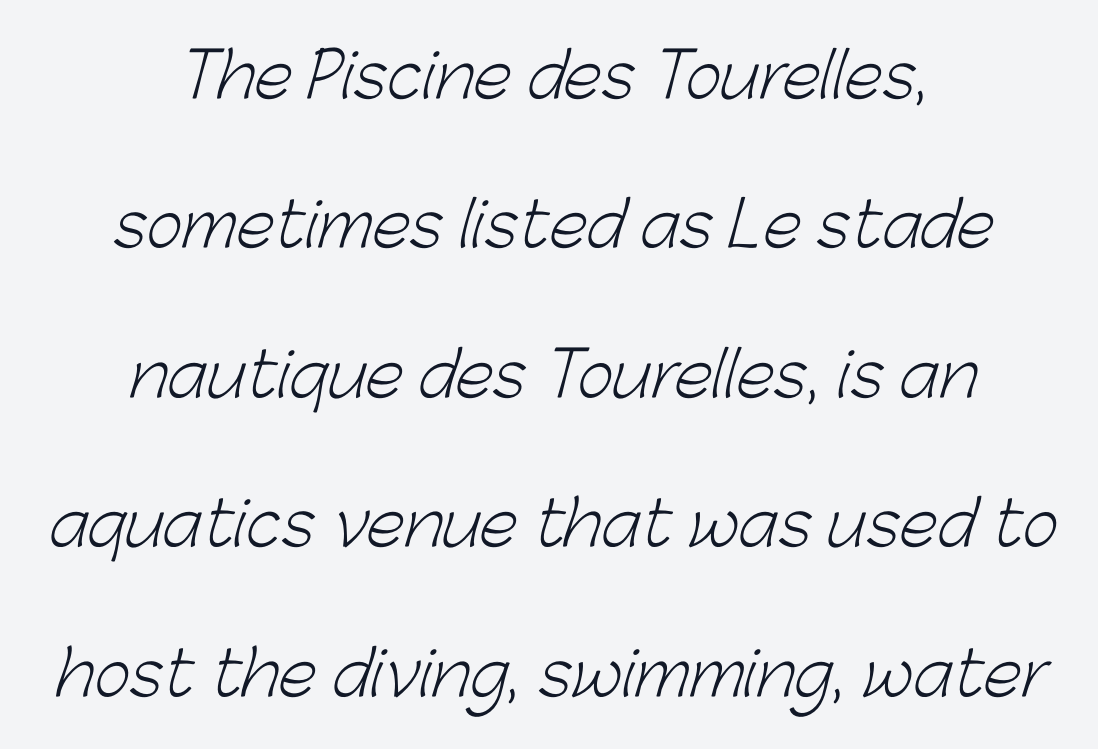
The image shows 62 px light sans-serif type; set centered, loose line spacing (2.41x), normal letter spacing, not underlined; low stroke contrast and a medium x-height.
